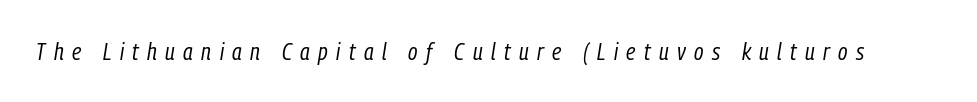
The image shows 24 px text type, italic (leaning right); set unusually wide letter spacing (+0.35 em), not underlined.
